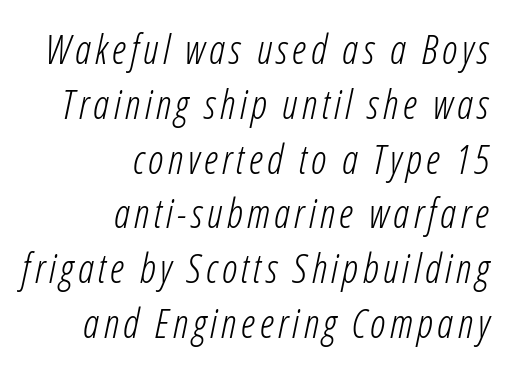
{"italic": "yes", "lean": "right", "slant_degrees": 12, "bold": "no", "weight": "light", "width": "condensed", "stroke_contrast": "low", "x_height": "medium", "monospaced": "no", "underline": "no", "align": "right", "line_spacing": "normal", "line_spacing_ratio": 1.37, "glyph_px": 40}
